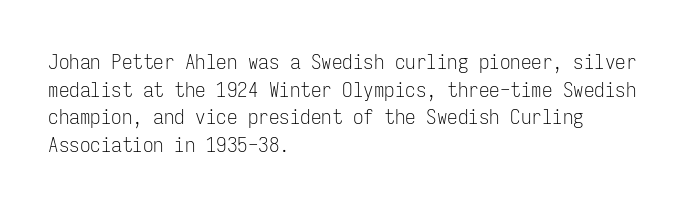
The image shows 21 px text type, upright; set left-aligned, normal line spacing (1.31x), normal letter spacing, not underlined.
